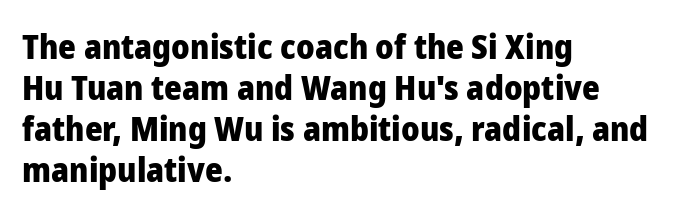
This sample uses a sans-serif face. Words float on clear page, feet unadorned. The face used here is proportionally spaced, like ordinary book or web type. Bold? Absolutely — the strokes are thick and heavy.
